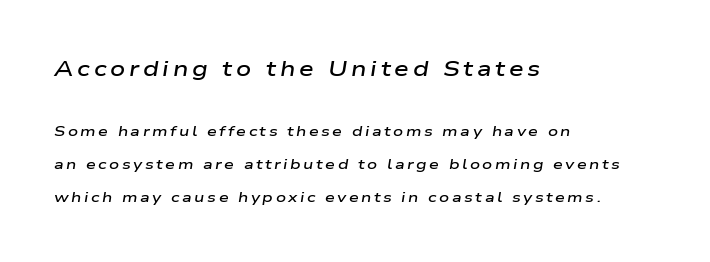
{"italic": "yes", "lean": "right", "slant_degrees": 9, "bold": "semi", "underline": "no", "align": "left", "line_spacing": "loose", "line_spacing_ratio": 2.38, "larger_block": "first", "size_ratio": 1.5, "glyph_px": 21}
